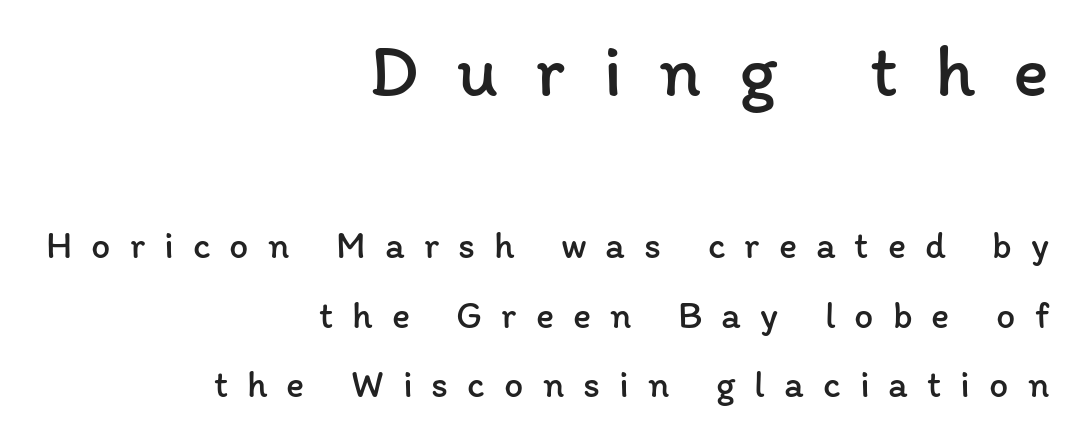
{"italic": "no", "bold": "no", "weight": "regular", "width": "normal", "stroke_contrast": "low", "x_height": "medium", "monospaced": "no", "underline": "no", "align": "right", "line_spacing_ratio": 1.83, "letter_spacing": "wide", "letter_spacing_em": 0.5, "larger_block": "first", "size_ratio": 1.97, "glyph_px": 75}
